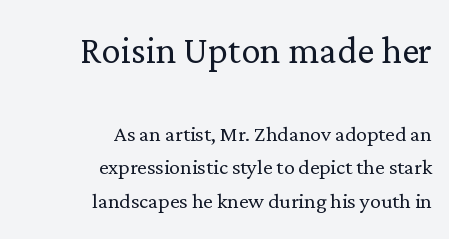
Q: Is the text bold? A: No.
Q: Is the text italic (slanted)? A: No, it is upright.
Q: Is the typeface a serif or a sans-serif typeface? A: Serif.
Q: Is the text underlined? A: No.
Q: How is the paragraph aligned? A: Right-aligned.
Q: Is the spacing between letters normal or unusually wide? A: Normal.
Q: Which block of text is set in a larger size, the first (top) or the second (bottom)? A: The first (top) one.
Q: Width (condensed, normal, or wide)? A: Normal.
Q: Stroke contrast? A: Low.
Q: x-height? A: Medium.
Q: Monospaced? A: No.
